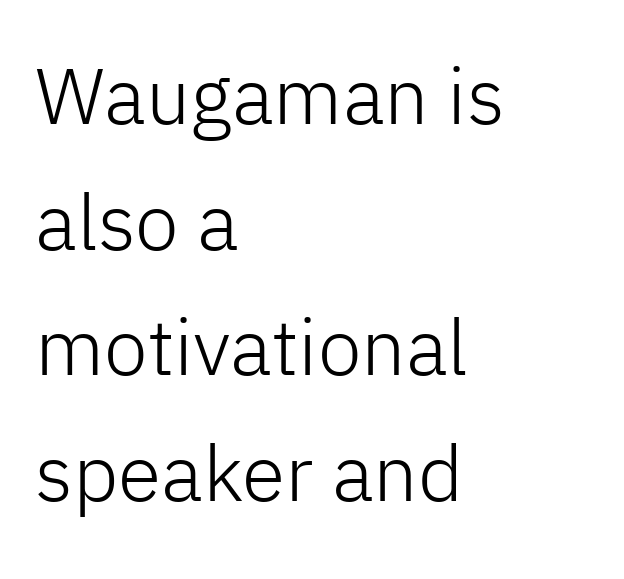
The line texture is even and compact thanks to regular tracking. Each stroke keeps to a modest, everyday thickness or less. The letters stand straight up with perfectly vertical stems. In terms of leading, this rendering sits right in the middle.
